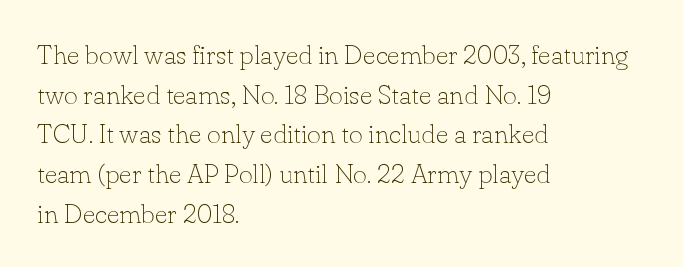
Q: Is the text bold? A: No.
Q: Is the text italic (slanted)? A: No, it is upright.
Q: Is the text underlined? A: No.
Q: How is the paragraph aligned? A: Left-aligned.
Q: Is the spacing between letters normal or unusually wide? A: Normal.
Q: Is the spacing between lines tight, normal or loose? A: Normal.
